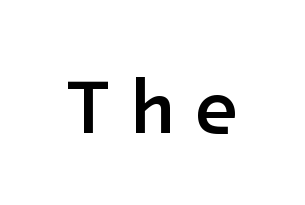
Q: Is the text bold? A: Semi-bold.
Q: Is the text italic (slanted)? A: No, it is upright.
Q: Is the typeface a serif or a sans-serif typeface? A: Sans-serif.
Q: Is the text underlined? A: No.
Q: Is the spacing between letters normal or unusually wide? A: Unusually wide.
Q: Width (condensed, normal, or wide)? A: Normal.
Q: Stroke contrast? A: Low.
Q: x-height? A: Medium.
